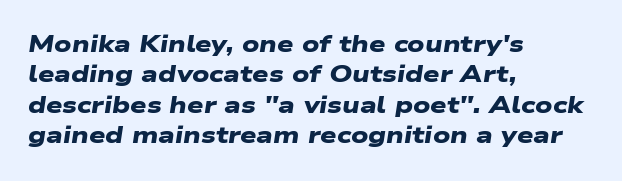
Q: Is the text bold? A: Yes.
Q: Is the text underlined? A: No.
Q: How is the paragraph aligned? A: Left-aligned.
Q: Is the spacing between letters normal or unusually wide? A: Normal.
Q: Is the spacing between lines tight, normal or loose? A: Normal.
